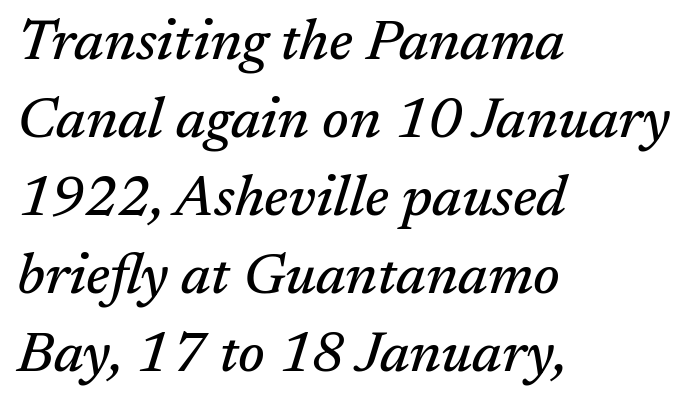
Think of a printed novel: that variable character pitch is what you see here. These lines were composed using italics. The words here are not underlined. Short note: letters normally spaced. Vertical spacing — default.
